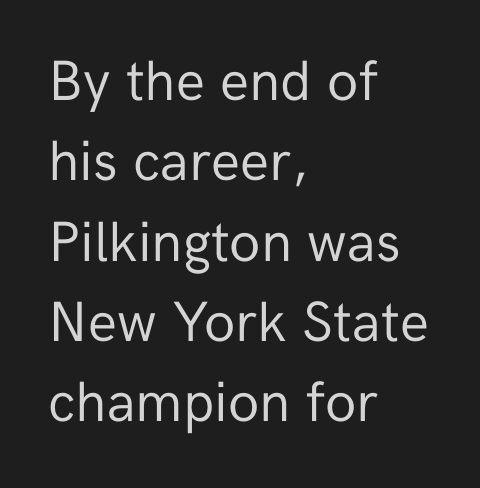
Q: Is the text bold? A: No.
Q: Is the text italic (slanted)? A: No, it is upright.
Q: Is the typeface a serif or a sans-serif typeface? A: Sans-serif.
Q: Is the text underlined? A: No.
Q: How is the paragraph aligned? A: Left-aligned.
Q: Is the spacing between letters normal or unusually wide? A: Normal.
Q: Is the spacing between lines tight, normal or loose? A: Normal.
Q: Width (condensed, normal, or wide)? A: Normal.
Q: Stroke contrast? A: Low.
Q: x-height? A: Medium.
Q: Monospaced? A: No.
